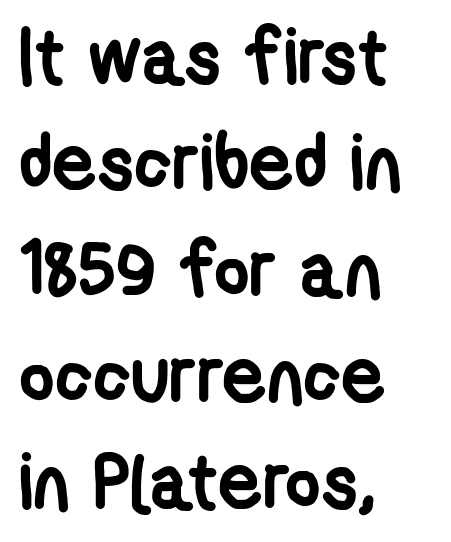
The image shows 77 px semibold, condensed sans-serif type; set left-aligned, normal line spacing (1.38x), normal letter spacing, not underlined; low stroke contrast and a medium x-height.
